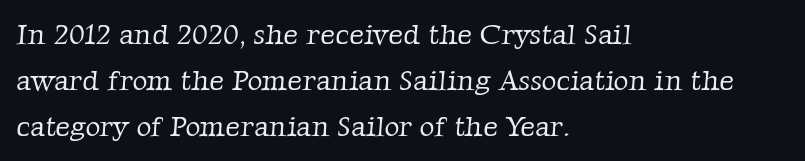
{"serif": "yes", "bold": "no", "weight": "light", "width": "normal", "stroke_contrast": "low", "x_height": "medium", "monospaced": "no", "underline": "no", "align": "left", "line_spacing": "normal", "line_spacing_ratio": 1.59, "letter_spacing": "normal", "letter_spacing_em": 0.0, "glyph_px": 29}
